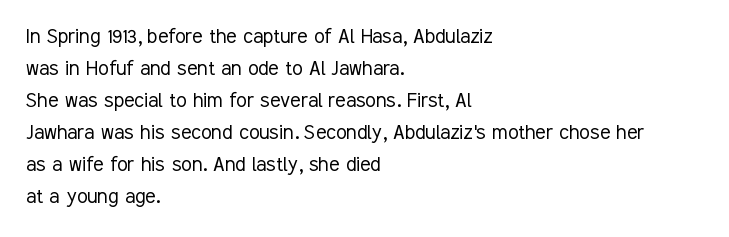
{"italic": "no", "bold": "no", "underline": "no", "align": "left", "line_spacing": "normal", "line_spacing_ratio": 1.33, "letter_spacing": "normal", "letter_spacing_em": 0.0, "glyph_px": 24}
